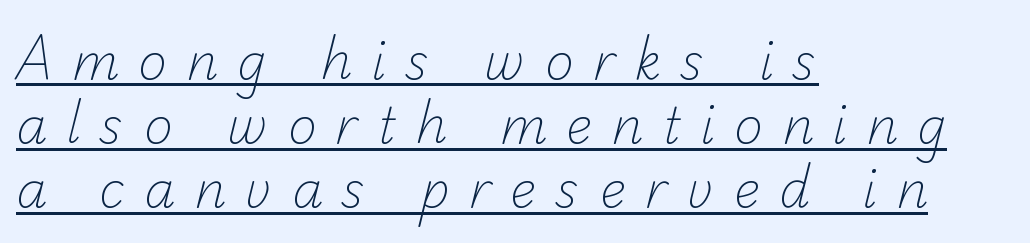
{"serif": "no", "bold": "no", "weight": "light", "width": "normal", "stroke_contrast": "low", "x_height": "small", "monospaced": "no", "underline": "yes", "align": "left", "line_spacing": "normal", "line_spacing_ratio": 1.31, "letter_spacing": "wide", "letter_spacing_em": 0.39, "glyph_px": 49}
